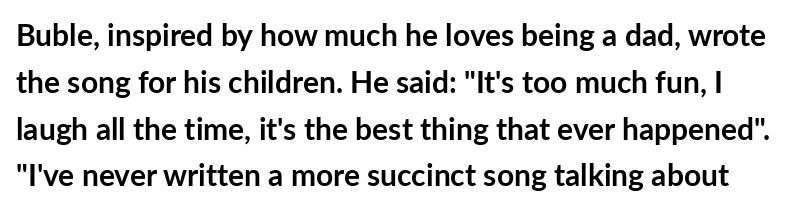
Q: Is the text bold? A: Yes.
Q: Is the text italic (slanted)? A: No, it is upright.
Q: Is the typeface a serif or a sans-serif typeface? A: Sans-serif.
Q: Is the text underlined? A: No.
Q: Is the spacing between letters normal or unusually wide? A: Normal.
Q: Is the spacing between lines tight, normal or loose? A: Normal.
Q: Width (condensed, normal, or wide)? A: Normal.
Q: Stroke contrast? A: Low.
Q: x-height? A: Medium.
Q: Monospaced? A: No.
